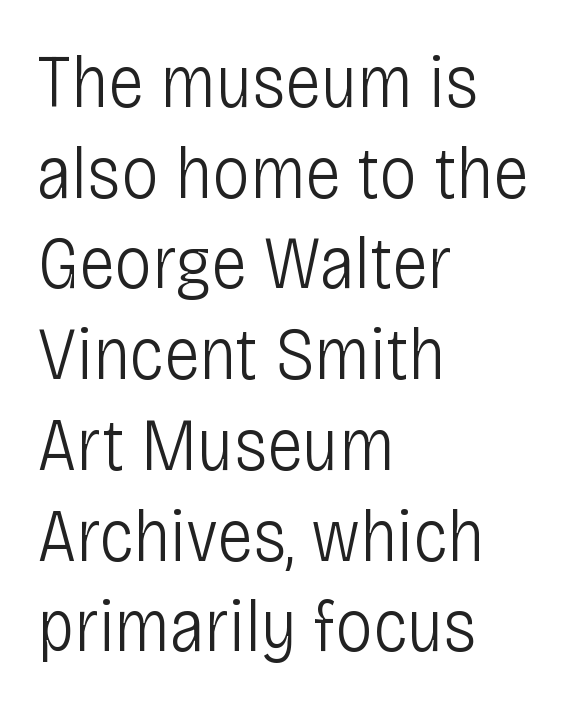
This reads as an unemphasized weight, regular at the heaviest. The gap between lines stays unmarked. It's the straight-up-and-down kind of type. Does the type have serifs? No, each stem ends abruptly. Look at the tracking — it's just the regular setting, nothing added.
